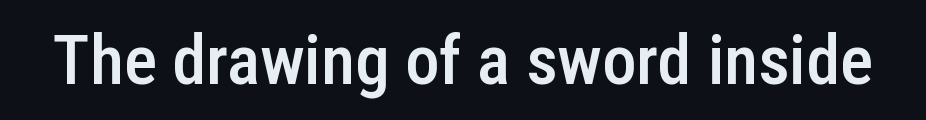
Serif or sans? Sans — the stroke terminals are bare. Do the characters align in a grid? No, the font is proportional. Quick note: underline off. If you drew a line through each stem, it would be perfectly vertical. Weight: semibold (demi).
